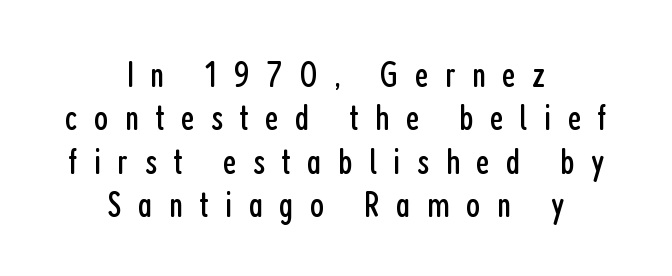
{"serif": "no", "italic": "no", "bold": "no", "weight": "regular", "width": "condensed", "stroke_contrast": "low", "x_height": "medium", "monospaced": "no", "underline": "no", "align": "center", "line_spacing_ratio": 1.17, "letter_spacing": "wide", "letter_spacing_em": 0.44, "glyph_px": 37}
